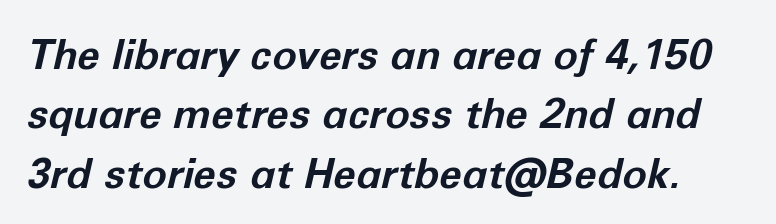
{"italic": "yes", "lean": "right", "slant_degrees": 12, "bold": "yes", "weight": "bold", "width": "normal", "stroke_contrast": "low", "x_height": "medium", "monospaced": "no", "underline": "no", "line_spacing": "normal", "line_spacing_ratio": 1.45, "letter_spacing": "normal", "letter_spacing_em": 0.0, "glyph_px": 41}
